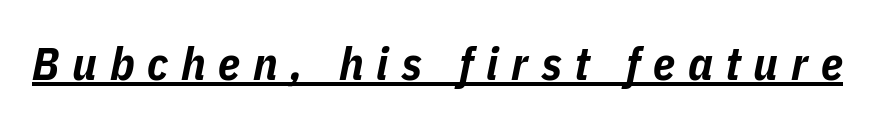
The image shows 46 px bold, condensed type, italic (leaning right); set unusually wide letter spacing (+0.28 em), underlined; low stroke contrast and a medium x-height.
